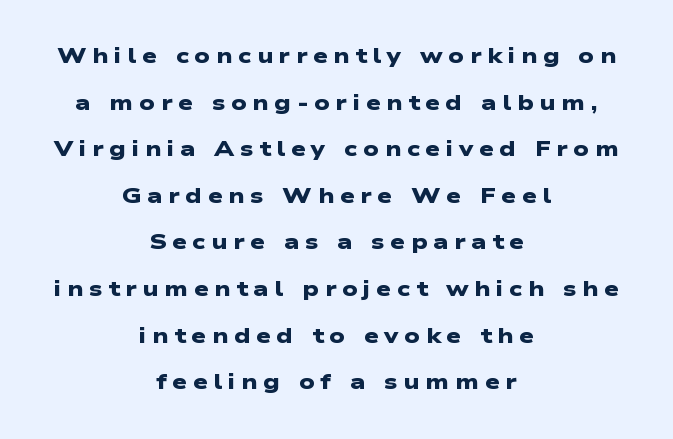
{"bold": "yes", "underline": "no", "align": "center", "line_spacing": "loose", "line_spacing_ratio": 2.22, "letter_spacing": "wide", "letter_spacing_em": 0.27, "glyph_px": 21}
